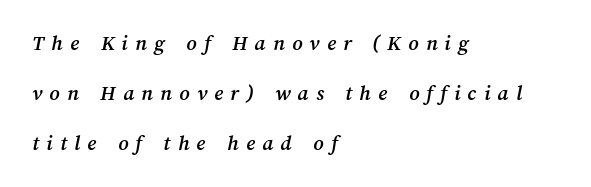
The image shows 22 px text type; set left-aligned, loose line spacing (2.27x), unusually wide letter spacing (+0.33 em), not underlined.
